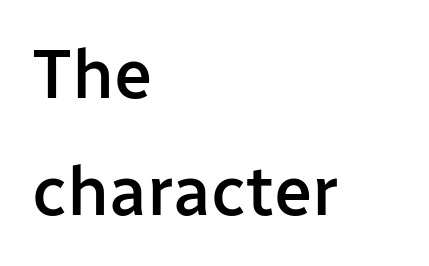
Q: Is the text bold? A: Semi-bold.
Q: Is the text italic (slanted)? A: No, it is upright.
Q: Is the typeface a serif or a sans-serif typeface? A: Sans-serif.
Q: Is the text underlined? A: No.
Q: How is the paragraph aligned? A: Left-aligned.
Q: Is the spacing between letters normal or unusually wide? A: Normal.
Q: Is the spacing between lines tight, normal or loose? A: Normal.
Q: Width (condensed, normal, or wide)? A: Normal.
Q: Stroke contrast? A: Low.
Q: x-height? A: Medium.
Q: Monospaced? A: No.
